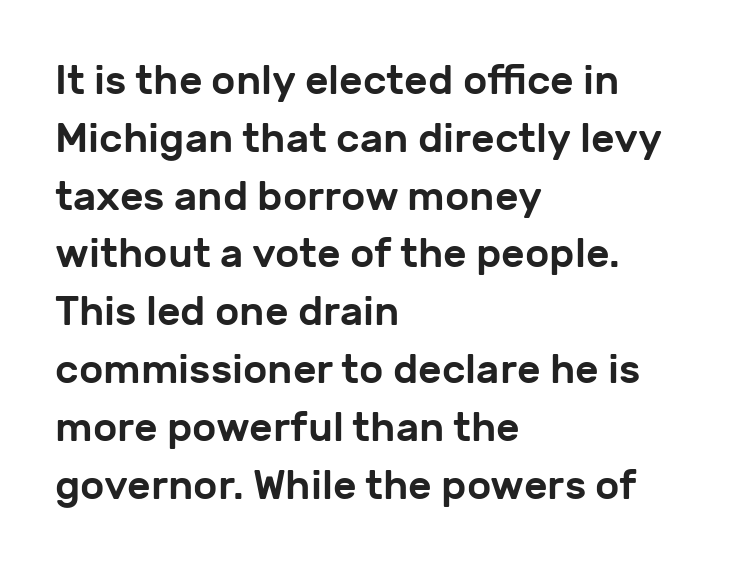
The image shows 41 px sans-serif type, upright; set left-aligned, normal line spacing (1.41x), normal letter spacing, not underlined; low stroke contrast and a medium x-height.
